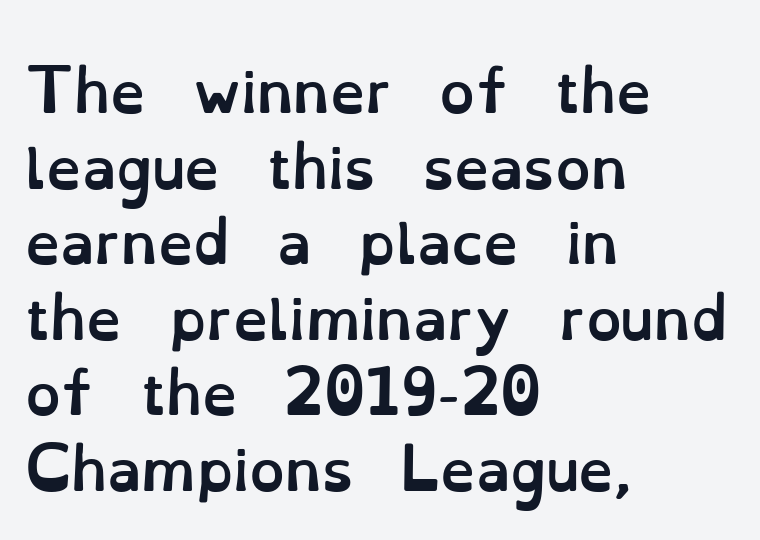
The image shows 56 px semibold type, upright; set left-aligned, normal line spacing (1.35x), normal letter spacing, not underlined; low stroke contrast and a small x-height.
